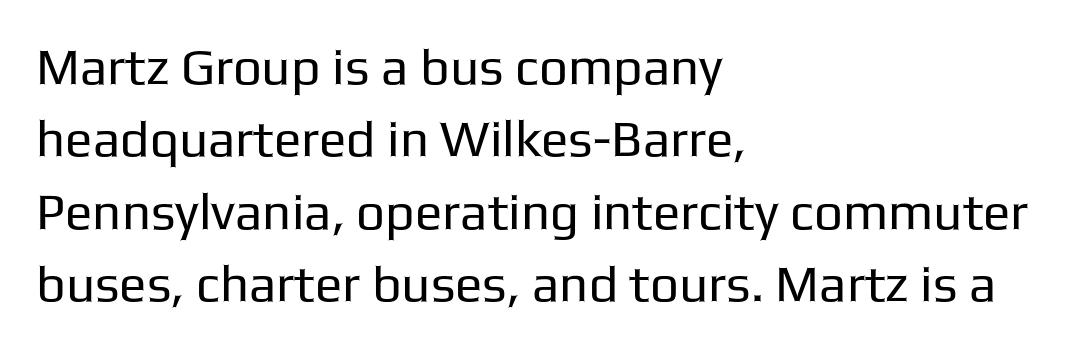
Regarding leading, the lines here are spaced in the standard way. Compared with a typical body face, this is equally light or lighter still. It's the straight-up-and-down kind of type. Looks like regular typesetting: each glyph gets only the width it needs. Short and long lines alike share a common starting point at left.
